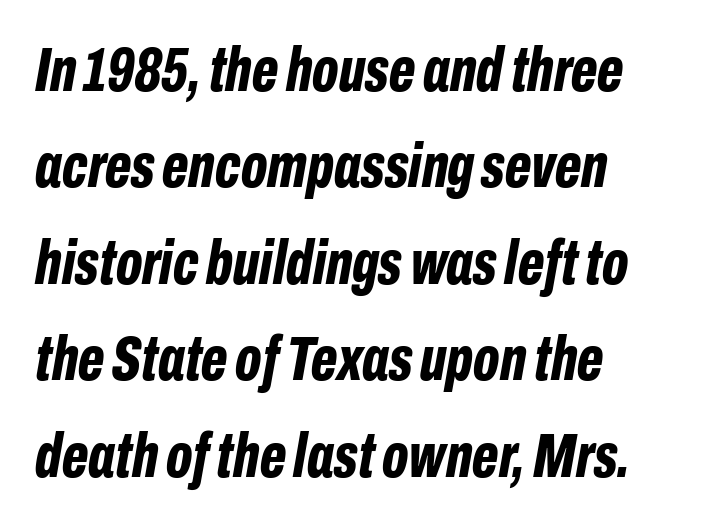
The image shows 63 px bold, condensed type, italic (leaning right); set left-aligned, normal line spacing (1.53x), normal letter spacing, not underlined; low stroke contrast and a medium x-height.
